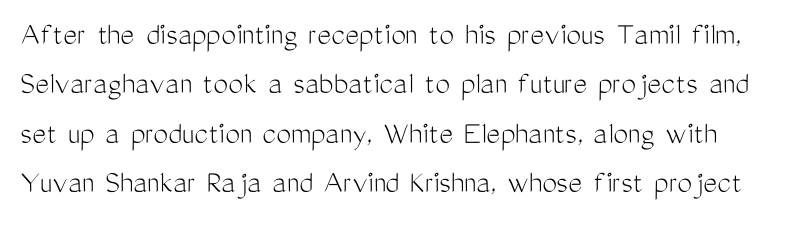
{"serif": "no", "italic": "no", "bold": "no", "weight": "light", "width": "condensed", "stroke_contrast": "medium", "x_height": "medium", "monospaced": "no", "underline": "no", "line_spacing": "normal", "line_spacing_ratio": 1.5, "letter_spacing": "normal", "letter_spacing_em": 0.0, "glyph_px": 33}
